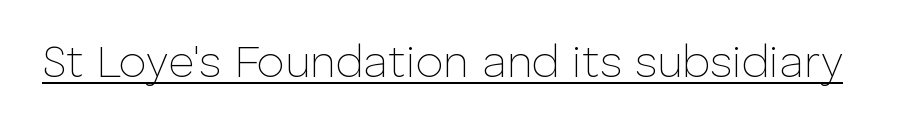
{"serif": "no", "italic": "no", "bold": "no", "weight": "thin", "width": "normal", "stroke_contrast": "low", "x_height": "medium", "monospaced": "no", "underline": "yes", "letter_spacing": "normal", "letter_spacing_em": 0.0, "glyph_px": 45}
